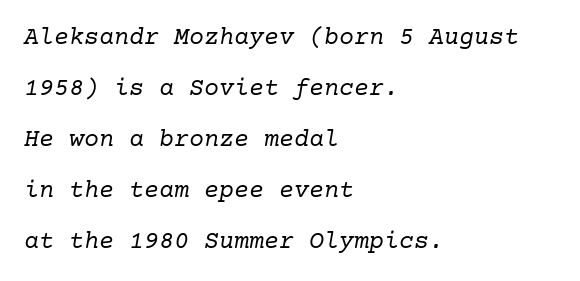
The image shows 25 px text type, italic (leaning right); set left-aligned, loose line spacing (2.04x), normal letter spacing, not underlined.
